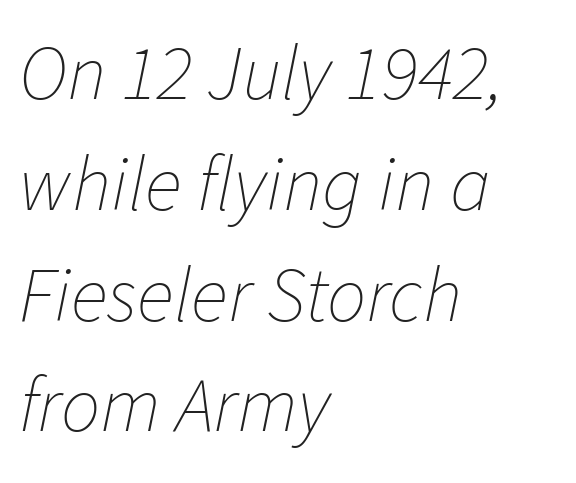
Q: Is the text bold? A: No.
Q: Is the text italic (slanted)? A: Yes, it leans right by about 11 degrees.
Q: Is the text underlined? A: No.
Q: How is the paragraph aligned? A: Left-aligned.
Q: Is the spacing between letters normal or unusually wide? A: Normal.
Q: Is the spacing between lines tight, normal or loose? A: Normal.
Q: Width (condensed, normal, or wide)? A: Normal.
Q: Stroke contrast? A: Low.
Q: x-height? A: Medium.
Q: Monospaced? A: No.
